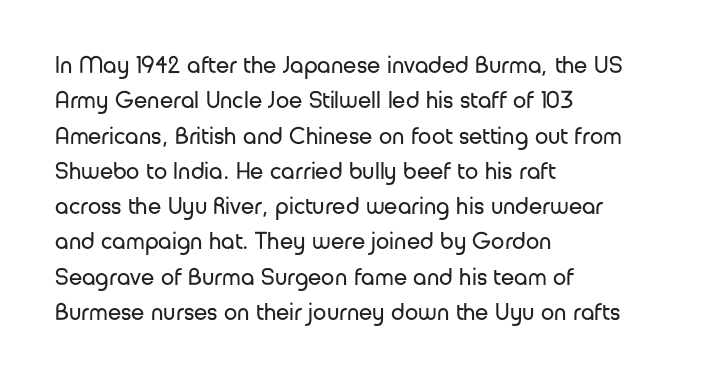
Q: Is the text bold? A: No.
Q: Is the text italic (slanted)? A: No, it is upright.
Q: Is the text underlined? A: No.
Q: How is the paragraph aligned? A: Left-aligned.
Q: Is the spacing between letters normal or unusually wide? A: Normal.
Q: Is the spacing between lines tight, normal or loose? A: Normal.
